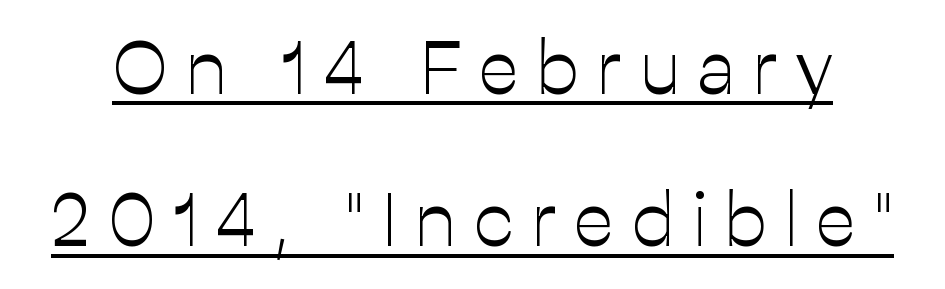
{"serif": "no", "italic": "no", "bold": "no", "weight": "light", "width": "normal", "stroke_contrast": "low", "x_height": "medium", "monospaced": "no", "underline": "yes", "line_spacing": "loose", "line_spacing_ratio": 2.03, "letter_spacing": "wide", "letter_spacing_em": 0.24, "glyph_px": 75}
